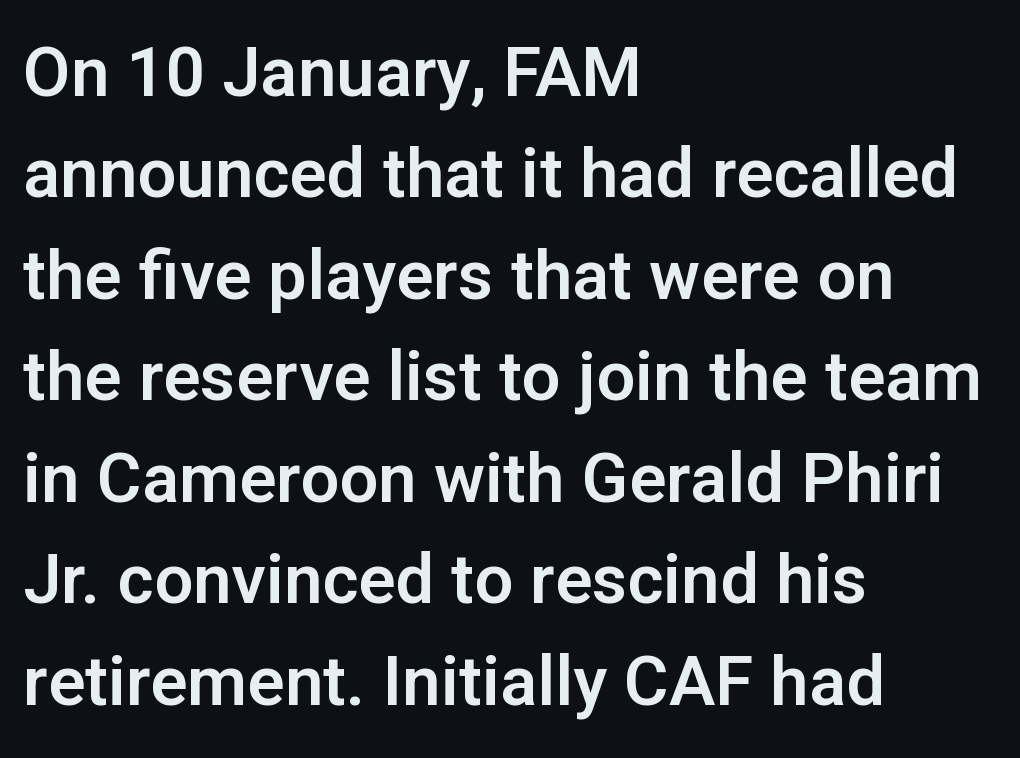
The font family rendered here belongs to the sans-serif group. Students, note that the glyphs here touch the page at normal intervals. Does the lettering tilt? It doesn't — this is upright. Unmarked baselines from the first word to the last.
